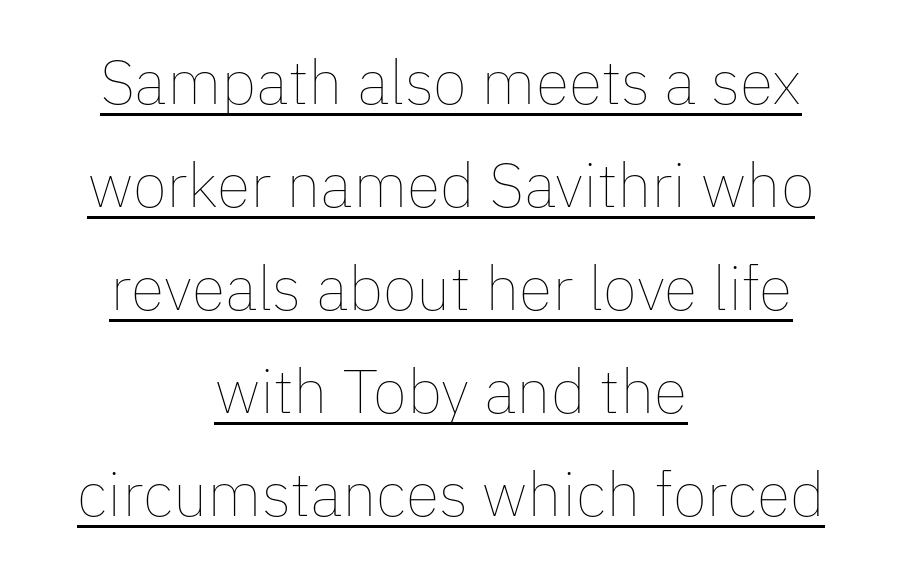
Q: Is the text bold? A: No.
Q: Is the text italic (slanted)? A: No, it is upright.
Q: Is the text underlined? A: Yes.
Q: How is the paragraph aligned? A: Centered.
Q: Is the spacing between letters normal or unusually wide? A: Normal.
Q: Is the spacing between lines tight, normal or loose? A: Normal.
Q: Width (condensed, normal, or wide)? A: Normal.
Q: Stroke contrast? A: Low.
Q: x-height? A: Medium.
Q: Monospaced? A: No.
